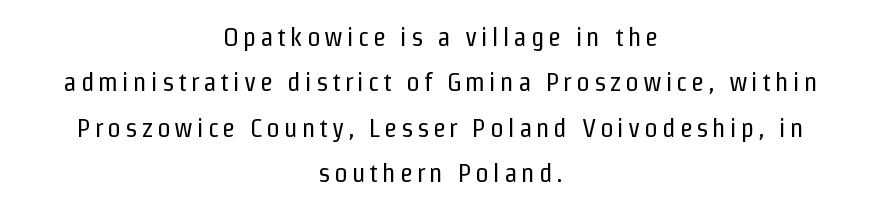
Q: Is the text bold? A: No.
Q: Is the text italic (slanted)? A: No, it is upright.
Q: Is the text underlined? A: No.
Q: How is the paragraph aligned? A: Centered.
Q: Is the spacing between lines tight, normal or loose? A: Normal.
